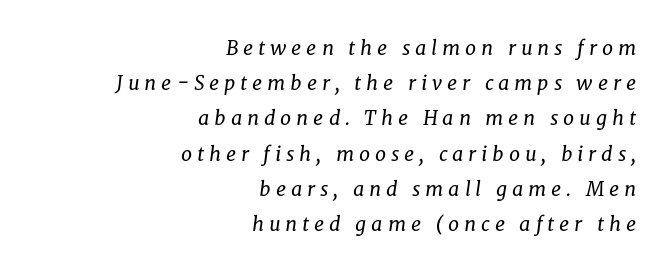
The image shows 20 px text type, italic (leaning right); set right-aligned, line spacing 1.76x, unusually wide letter spacing (+0.24 em), not underlined.
